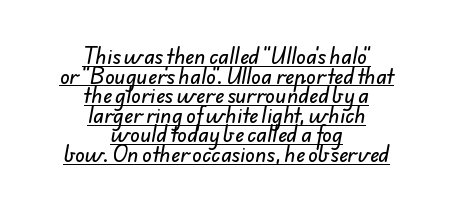
Q: Is the text underlined? A: Yes.
Q: How is the paragraph aligned? A: Centered.
Q: Is the spacing between letters normal or unusually wide? A: Normal.
Q: Is the spacing between lines tight, normal or loose? A: Tight.
